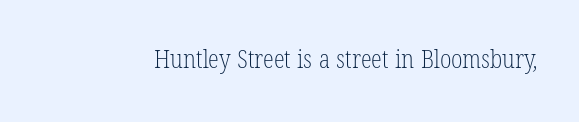
{"bold": "no", "underline": "no", "letter_spacing": "normal", "letter_spacing_em": 0.0, "glyph_px": 25}
